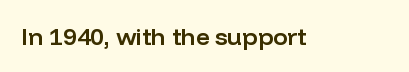
The image shows 24 px text type, upright; set normal letter spacing, not underlined.
